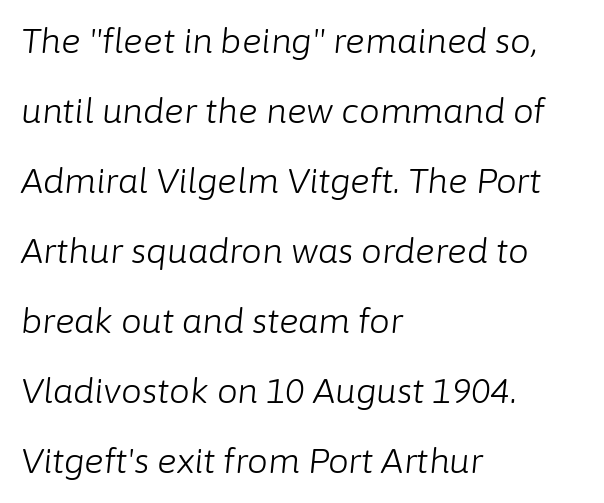
The image shows 33 px light type, italic (leaning right); set left-aligned, loose line spacing (2.12x), normal letter spacing, not underlined; low stroke contrast and a medium x-height.
